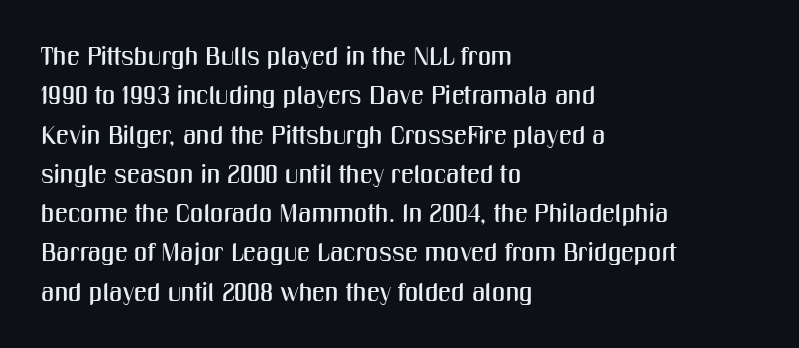
Q: Is the text italic (slanted)? A: No, it is upright.
Q: Is the text underlined? A: No.
Q: How is the paragraph aligned? A: Left-aligned.
Q: Is the spacing between letters normal or unusually wide? A: Normal.
Q: Is the spacing between lines tight, normal or loose? A: Normal.
